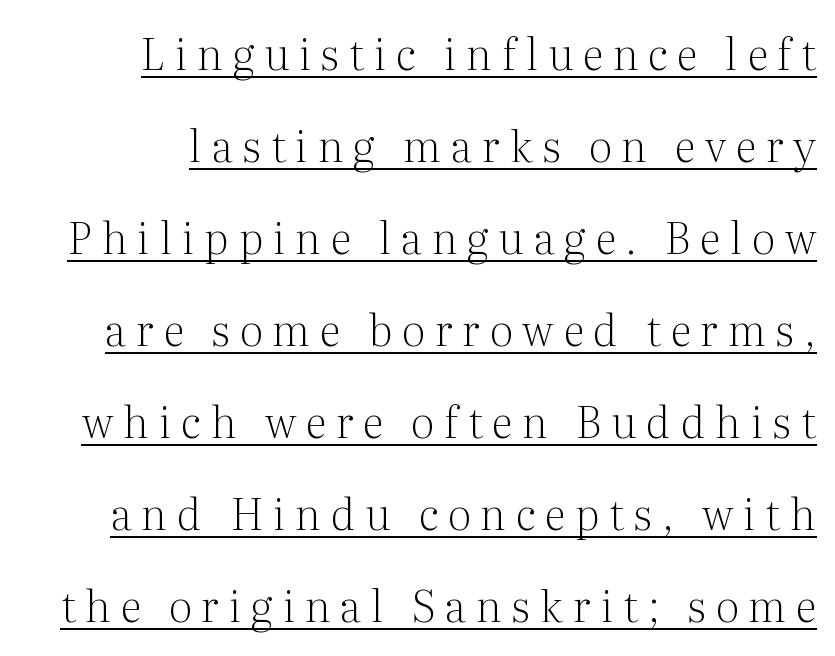
The image shows 43 px light serif type, upright; set right-aligned, loose line spacing (2.14x), unusually wide letter spacing (+0.23 em), underlined; medium stroke contrast and a medium x-height.
